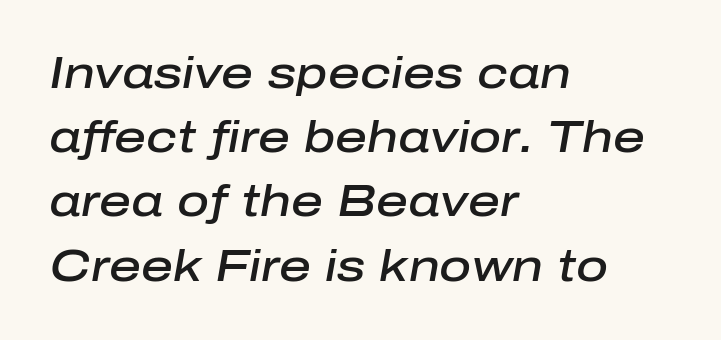
The glyphs are unaccompanied by any horizontal stroke below them. Tracking here is standard; glyphs follow each other at the usual distance. Designer's note — italics engaged. The face used here is a semibold: visibly heavier than regular, lighter than bold.
